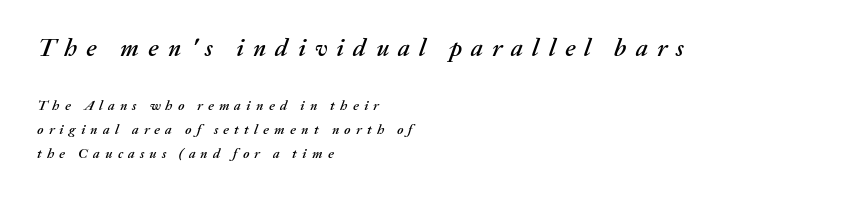
Q: Is the text italic (slanted)? A: Yes, it leans right by about 20 degrees.
Q: Is the text underlined? A: No.
Q: How is the paragraph aligned? A: Left-aligned.
Q: Is the spacing between letters normal or unusually wide? A: Unusually wide.
Q: Is the spacing between lines tight, normal or loose? A: Normal.
Q: Which block of text is set in a larger size, the first (top) or the second (bottom)? A: The first (top) one.
